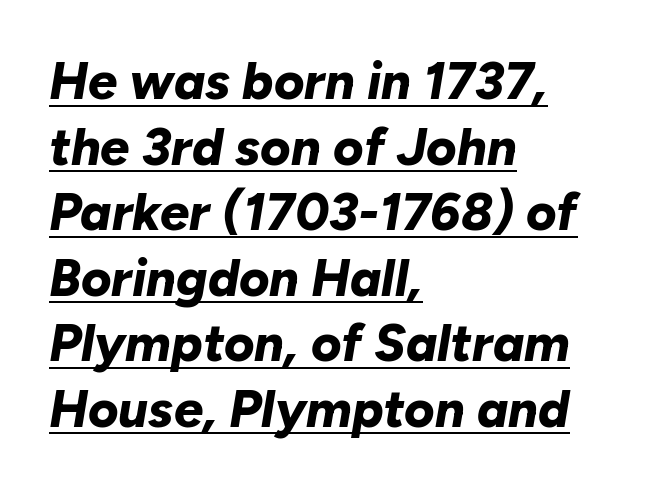
{"italic": "yes", "lean": "right", "slant_degrees": 10, "bold": "yes", "weight": "bold", "width": "normal", "stroke_contrast": "low", "x_height": "medium", "monospaced": "no", "underline": "yes", "align": "left", "line_spacing": "normal", "line_spacing_ratio": 1.26, "letter_spacing": "normal", "letter_spacing_em": 0.0, "glyph_px": 52}
